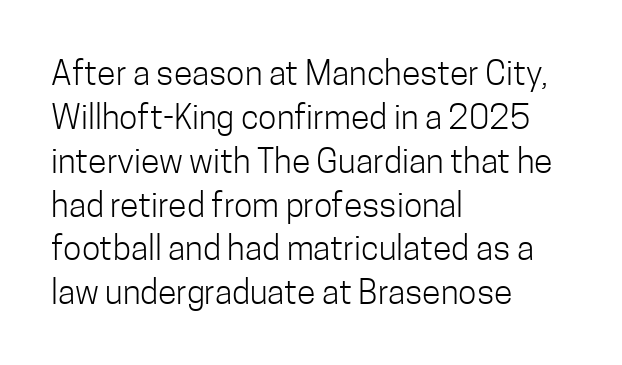
The image shows 34 px light, condensed sans-serif type, upright; set left-aligned, normal line spacing (1.29x), normal letter spacing, not underlined; low stroke contrast and a medium x-height.
